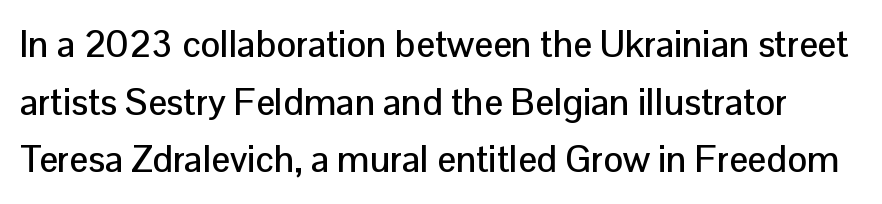
Q: Is the text italic (slanted)? A: No, it is upright.
Q: Is the typeface a serif or a sans-serif typeface? A: Sans-serif.
Q: Is the text underlined? A: No.
Q: Is the spacing between letters normal or unusually wide? A: Normal.
Q: Is the spacing between lines tight, normal or loose? A: Normal.
Q: Width (condensed, normal, or wide)? A: Normal.
Q: Stroke contrast? A: Low.
Q: x-height? A: Medium.
Q: Monospaced? A: No.
